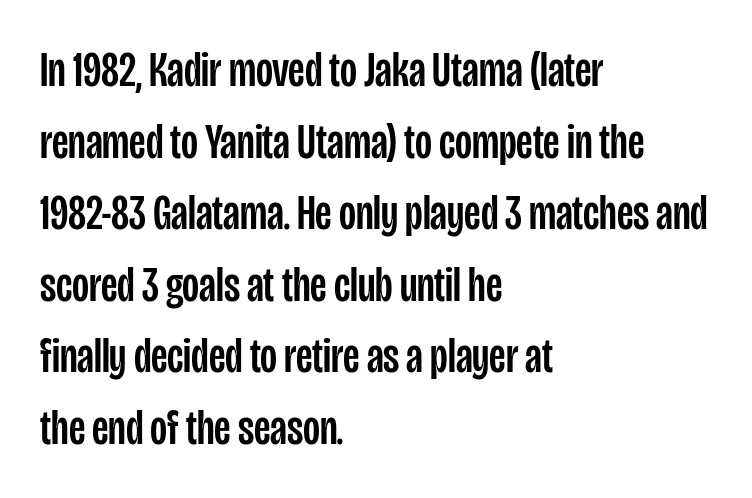
This rendering uses left alignment, leaving the right contour irregular. The gaps between neighbouring characters are ordinary and unremarkable. Classification — sans serif. Unlike italic type, these characters show no tilt at all. Has an underline been added? It has not.
